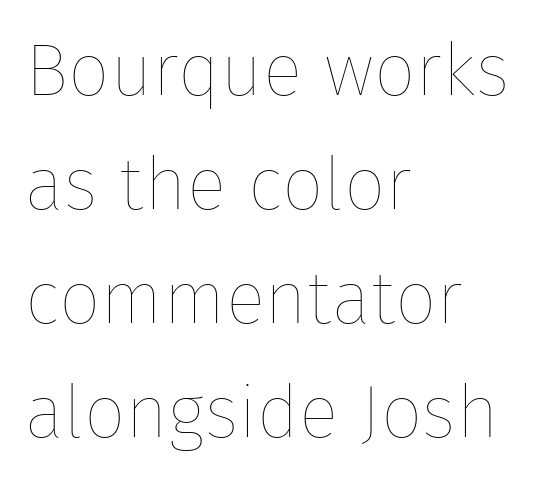
Q: Is the text bold? A: No.
Q: Is the text italic (slanted)? A: No, it is upright.
Q: Is the text underlined? A: No.
Q: How is the paragraph aligned? A: Left-aligned.
Q: Is the spacing between letters normal or unusually wide? A: Normal.
Q: Is the spacing between lines tight, normal or loose? A: Normal.
Q: Width (condensed, normal, or wide)? A: Normal.
Q: Stroke contrast? A: Low.
Q: x-height? A: Medium.
Q: Monospaced? A: No.
